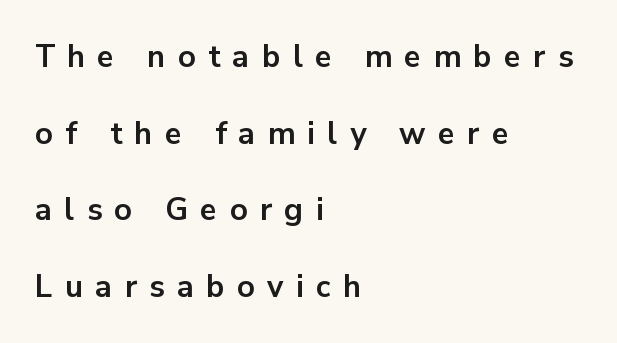
Q: Is the text bold? A: Yes.
Q: Is the text italic (slanted)? A: No, it is upright.
Q: Is the typeface a serif or a sans-serif typeface? A: Sans-serif.
Q: Is the text underlined? A: No.
Q: How is the paragraph aligned? A: Left-aligned.
Q: Is the spacing between letters normal or unusually wide? A: Unusually wide.
Q: Is the spacing between lines tight, normal or loose? A: Loose.
Q: Width (condensed, normal, or wide)? A: Normal.
Q: Stroke contrast? A: Low.
Q: x-height? A: Medium.
Q: Monospaced? A: No.
